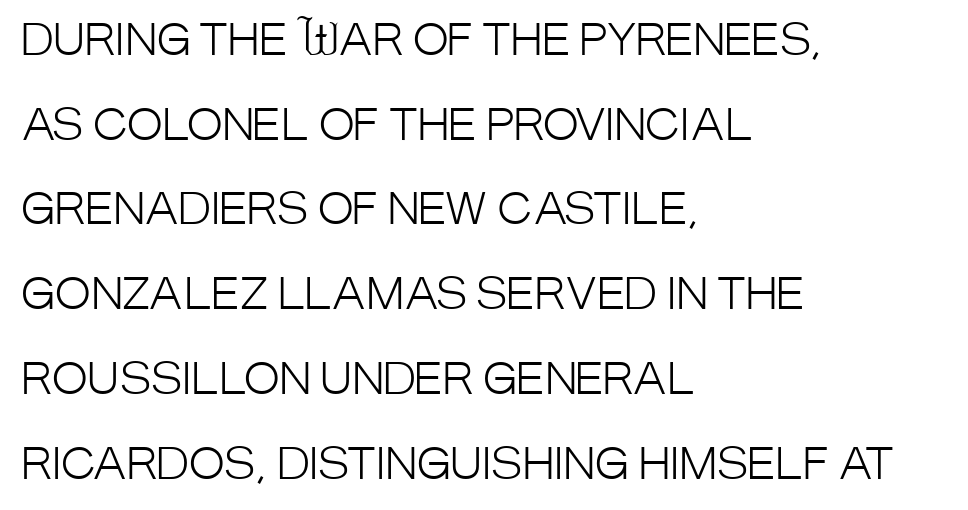
Q: Is the text bold? A: No.
Q: Is the text italic (slanted)? A: No, it is upright.
Q: Is the typeface a serif or a sans-serif typeface? A: Sans-serif.
Q: Is the text underlined? A: No.
Q: How is the paragraph aligned? A: Left-aligned.
Q: Is the spacing between letters normal or unusually wide? A: Normal.
Q: Is the spacing between lines tight, normal or loose? A: Loose.
Q: Width (condensed, normal, or wide)? A: Condensed.
Q: Stroke contrast? A: Low.
Q: x-height? A: Large.
Q: Monospaced? A: No.
